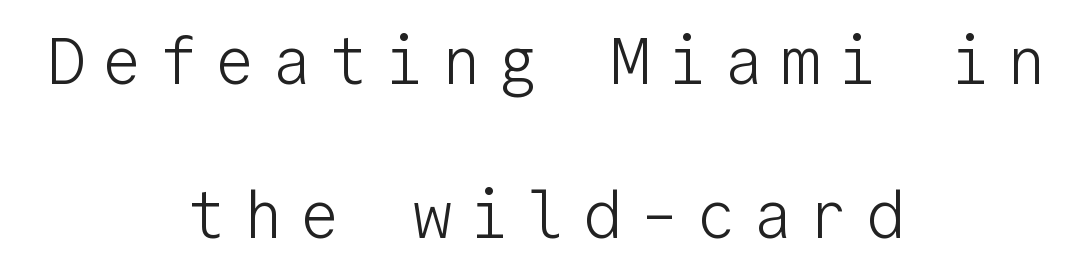
The image shows 65 px light sans-serif type, upright, monospaced; set centered, loose line spacing (2.37x), unusually wide letter spacing (+0.27 em), not underlined; low stroke contrast and a medium x-height.
